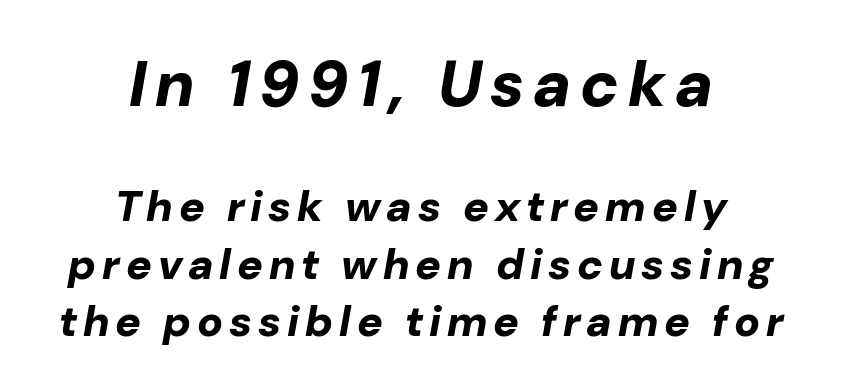
{"italic": "yes", "lean": "right", "slant_degrees": 10, "bold": "yes", "weight": "bold", "width": "normal", "stroke_contrast": "low", "x_height": "medium", "monospaced": "no", "underline": "no", "align": "center", "line_spacing": "normal", "line_spacing_ratio": 1.33, "larger_block": "first", "size_ratio": 1.49, "glyph_px": 64}
